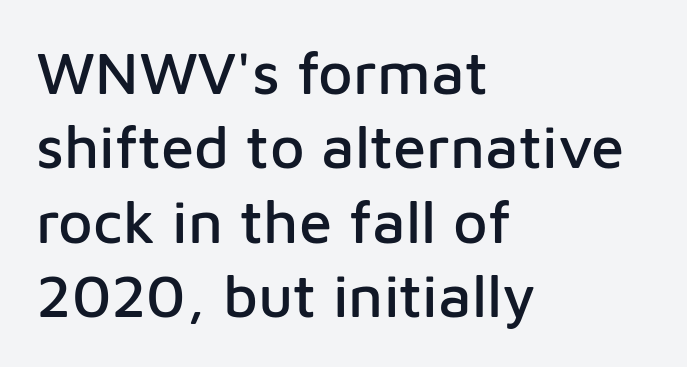
{"serif": "no", "italic": "no", "width": "normal", "stroke_contrast": "low", "x_height": "medium", "monospaced": "no", "underline": "no", "align": "left", "line_spacing_ratio": 1.24, "letter_spacing": "normal", "letter_spacing_em": 0.0, "glyph_px": 60}
